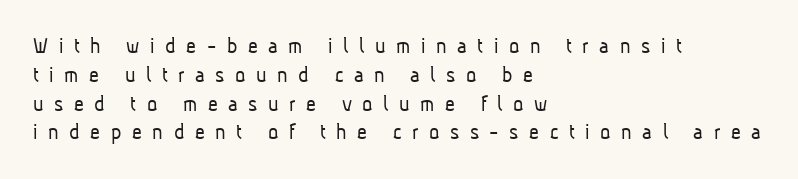
The characters are drawn with everyday or finer stroke widths. Lines of text with bare space underneath. How are the letters spaced? Widely, with obvious added tracking. Compared with a centered layout, this one pins lines to the left instead.
